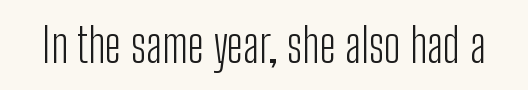
{"serif": "no", "italic": "no", "bold": "no", "weight": "light", "width": "condensed", "stroke_contrast": "low", "x_height": "medium", "monospaced": "no", "underline": "no", "letter_spacing": "normal", "letter_spacing_em": 0.0, "glyph_px": 47}
